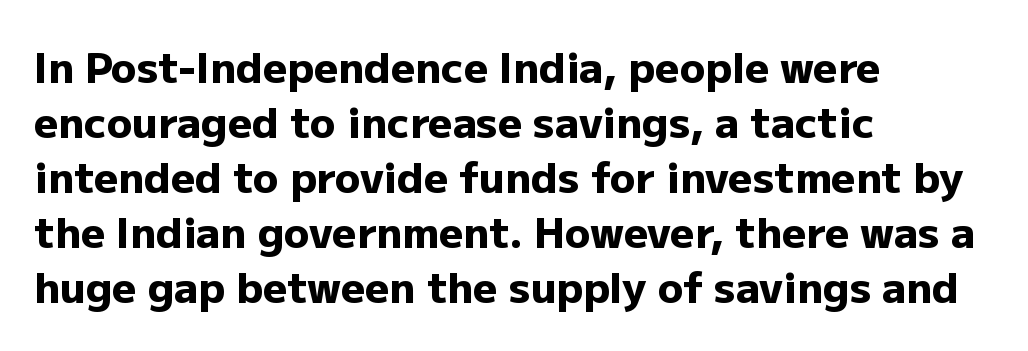
{"serif": "no", "italic": "no", "bold": "yes", "weight": "heavy", "width": "normal", "stroke_contrast": "low", "x_height": "medium", "monospaced": "no", "underline": "no", "align": "left", "line_spacing": "normal", "line_spacing_ratio": 1.31, "letter_spacing": "normal", "letter_spacing_em": 0.0, "glyph_px": 42}
